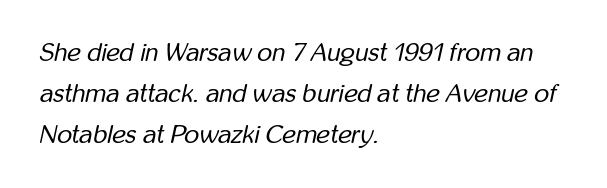
Nobody drew a line under any word here. Casual observation: everything's shoved over to the left. This sample keeps an unexceptional amount of space between lines. Look at the tracking — it's just the regular setting, nothing added. Compared with ordinary roman type, these characters are visibly tilted.
